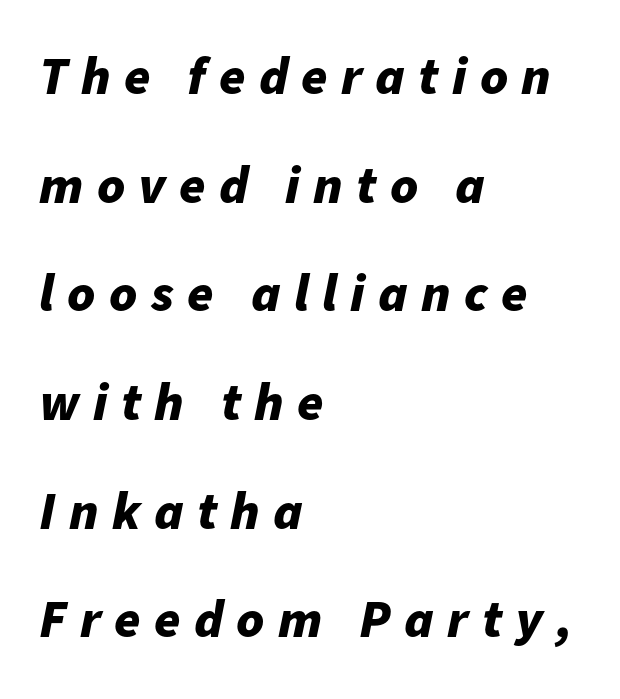
{"italic": "yes", "lean": "right", "slant_degrees": 11, "bold": "yes", "weight": "bold", "width": "normal", "stroke_contrast": "low", "x_height": "medium", "monospaced": "no", "underline": "no", "align": "left", "line_spacing": "loose", "line_spacing_ratio": 2.05, "letter_spacing": "wide", "letter_spacing_em": 0.25, "glyph_px": 53}
